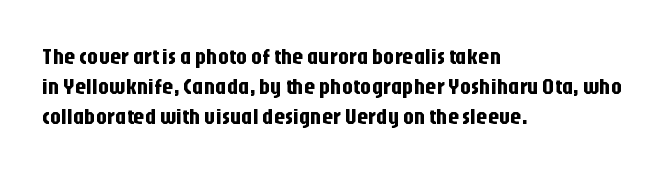
{"italic": "no", "underline": "no", "align": "left", "line_spacing": "normal", "line_spacing_ratio": 1.36, "letter_spacing": "normal", "letter_spacing_em": 0.0, "glyph_px": 22}
